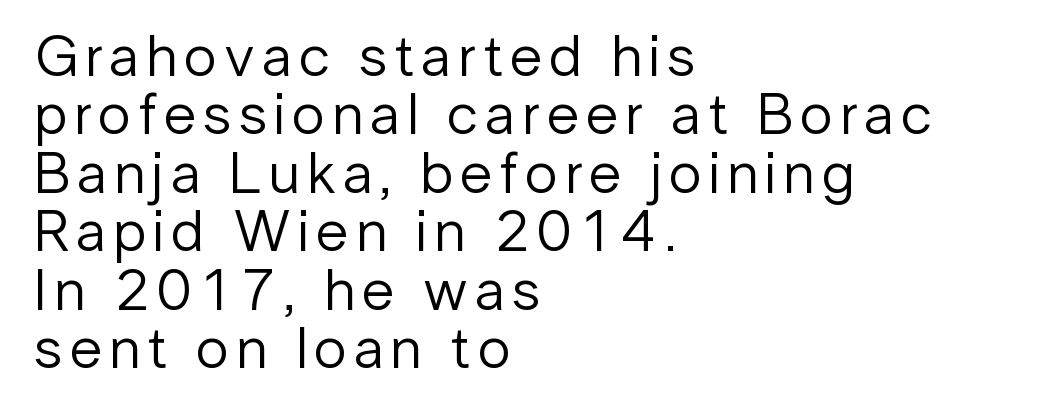
The image shows 59 px regular-weight sans-serif type, upright; set left-aligned, tight line spacing (0.99x), not underlined; low stroke contrast and a medium x-height.
